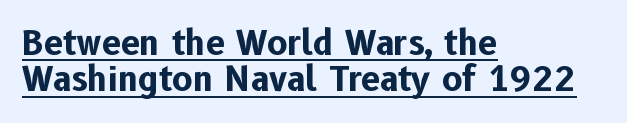
The image shows 34 px bold sans-serif type, upright; set left-aligned, tight line spacing (1.07x), normal letter spacing, underlined; low stroke contrast and a medium x-height.
